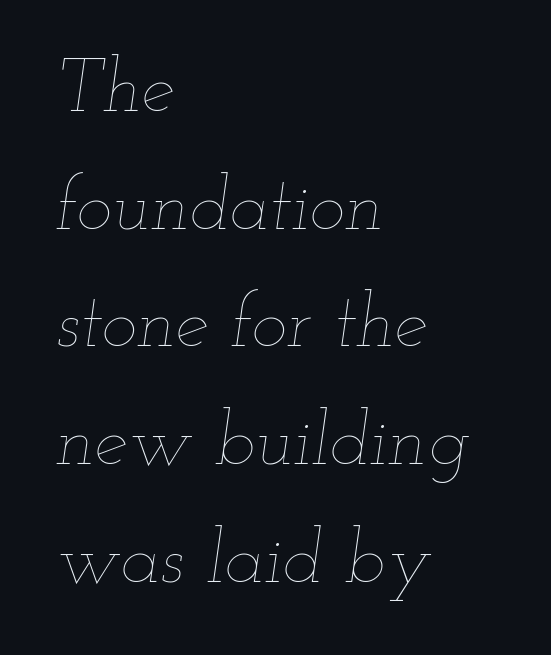
The image shows 75 px thin, wide type, italic (leaning right); set left-aligned, normal line spacing (1.57x), normal letter spacing, not underlined; low stroke contrast and a small x-height.
